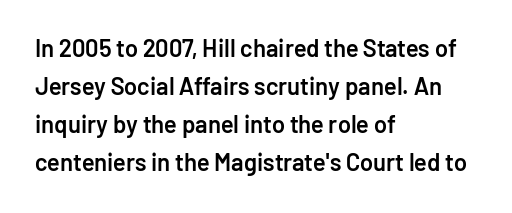
Q: Is the text bold? A: Semi-bold.
Q: Is the text italic (slanted)? A: No, it is upright.
Q: Is the text underlined? A: No.
Q: How is the paragraph aligned? A: Left-aligned.
Q: Is the spacing between letters normal or unusually wide? A: Normal.
Q: Is the spacing between lines tight, normal or loose? A: Normal.
